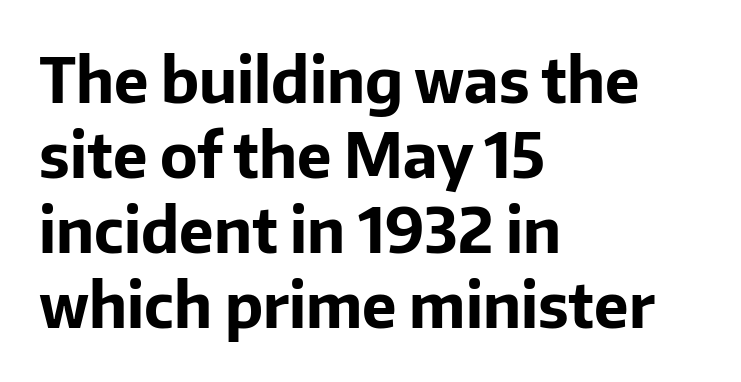
{"serif": "no", "italic": "no", "bold": "yes", "weight": "bold", "width": "normal", "stroke_contrast": "low", "x_height": "medium", "monospaced": "no", "underline": "no", "align": "left", "line_spacing_ratio": 1.21, "letter_spacing": "normal", "letter_spacing_em": 0.0, "glyph_px": 62}
